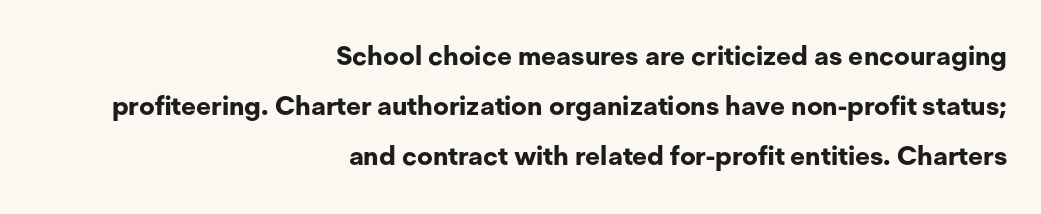
The paragraph shown leans on its right margin. The sample has been set heavy, in full bold. Rule under the text: the space is simply empty. What stands out about the letter spacing? Nothing — it is the standard amount. Vertically, the passage feels expansive, rows floating well apart.
